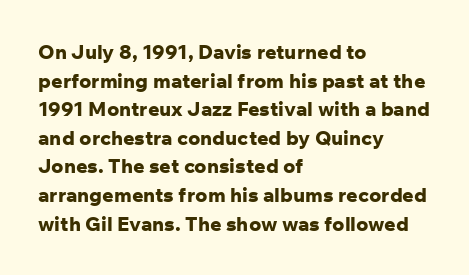
This sample uses an upright cut, with every glyph sitting square on the baseline. Only glyphs here, with clear space below each row. Visually the block forms a straight wall on the left and a jagged coastline on the right. Its strokes are broad and dark, the hallmark of bold type. This block has exactly the height ordinary leading produces. The passage shown has conventional tracking throughout.
